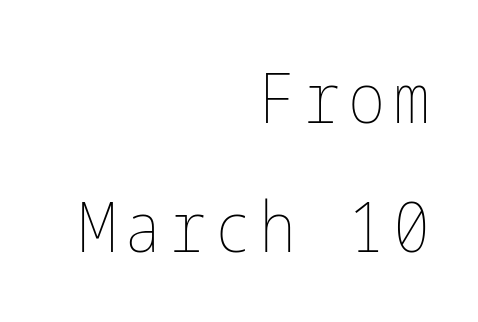
Tall strokes in this sample are plumb rather than angled. Type without underlining. Heft: none added — not bold. Horizontally, the lines are justified to the trailing edge only.
